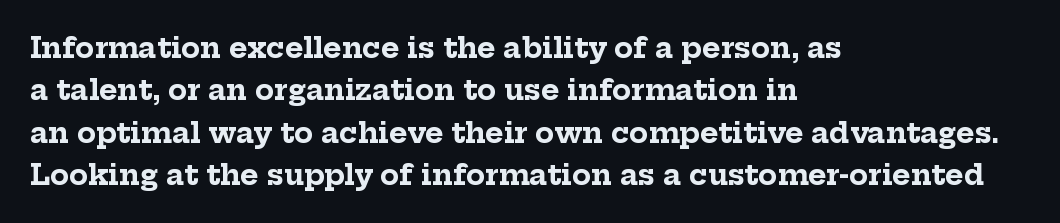
{"serif": "yes", "italic": "no", "bold": "yes", "weight": "bold", "width": "normal", "stroke_contrast": "low", "x_height": "medium", "monospaced": "no", "underline": "no", "align": "left", "line_spacing": "normal", "line_spacing_ratio": 1.51, "letter_spacing": "normal", "letter_spacing_em": 0.0, "glyph_px": 28}
